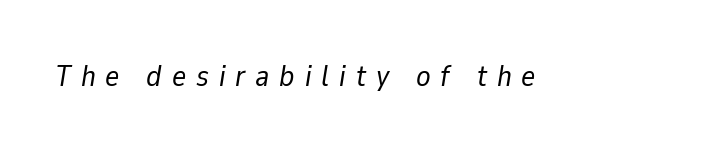
Do the characters align in a grid? No, the font is proportional. Characters follow at a spacing far wider than the type designer built in. Only glyphs here, with clear space below each row. Would a proofreader flag this as italicized? Yes. The weight tops out at a normal text grade.
